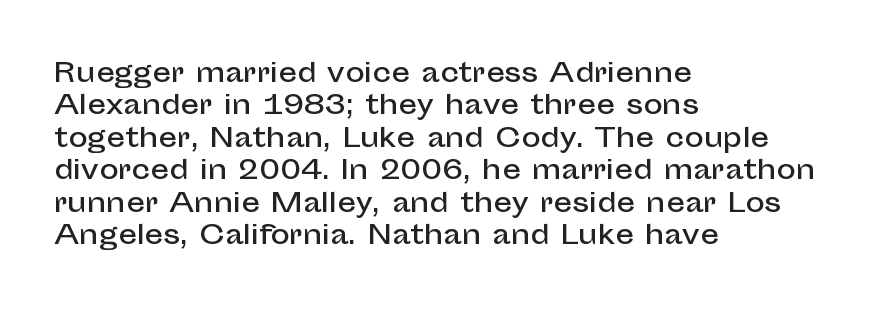
Q: Is the text italic (slanted)? A: No, it is upright.
Q: Is the text underlined? A: No.
Q: How is the paragraph aligned? A: Left-aligned.
Q: Is the spacing between letters normal or unusually wide? A: Normal.
Q: Is the spacing between lines tight, normal or loose? A: Normal.
